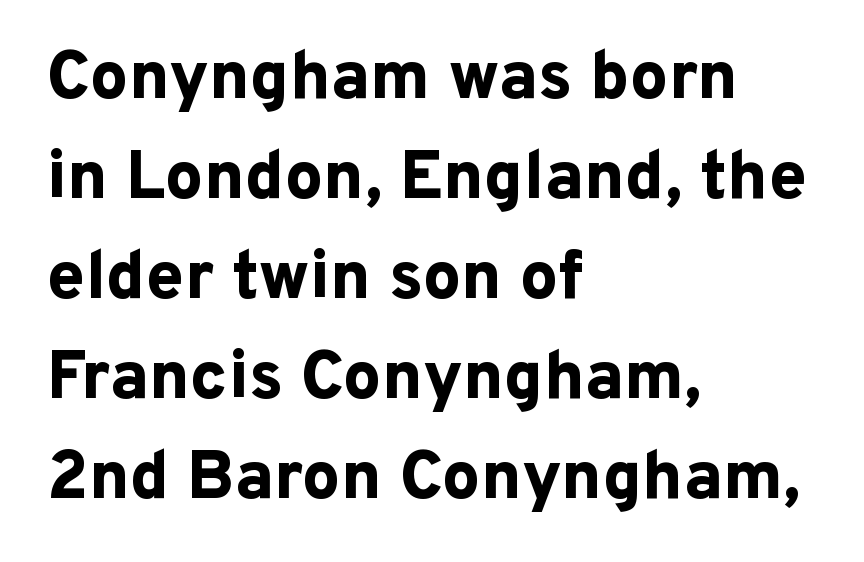
The image shows 68 px bold sans-serif type, upright; set left-aligned, normal line spacing (1.47x), normal letter spacing, not underlined; low stroke contrast and a medium x-height.
